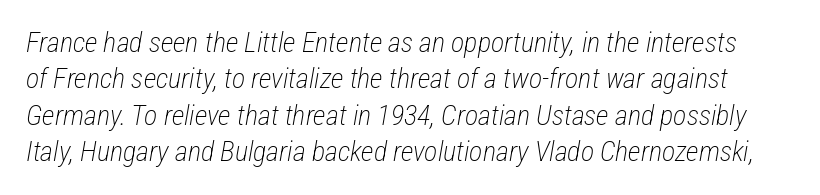
Spacing verdict: proportional, widths tailored to each character. The passage shown leans; its letterforms are oblique. Unmarked baselines from the first word to the last. The font sits on the lighter half of the weight spectrum, regular included.
